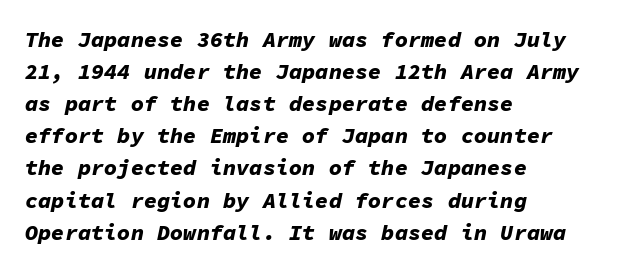
The image shows 22 px bold type, italic (leaning right); set left-aligned, normal line spacing (1.46x), normal letter spacing, not underlined.
